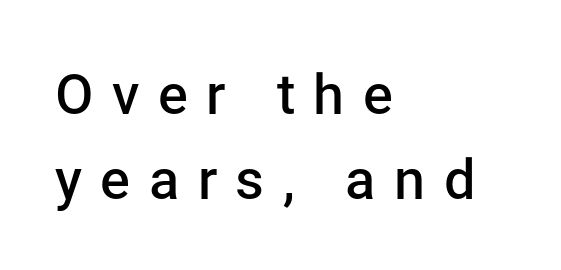
{"serif": "no", "italic": "no", "bold": "semi", "weight": "semibold", "width": "normal", "stroke_contrast": "low", "x_height": "medium", "monospaced": "no", "underline": "no", "align": "left", "line_spacing": "normal", "line_spacing_ratio": 1.51, "letter_spacing": "wide", "letter_spacing_em": 0.33, "glyph_px": 56}
